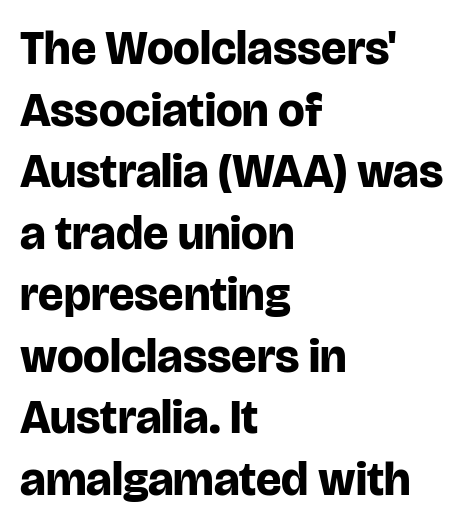
Q: Is the text bold? A: Yes.
Q: Is the text italic (slanted)? A: No, it is upright.
Q: Is the typeface a serif or a sans-serif typeface? A: Sans-serif.
Q: Is the text underlined? A: No.
Q: How is the paragraph aligned? A: Left-aligned.
Q: Is the spacing between letters normal or unusually wide? A: Normal.
Q: Is the spacing between lines tight, normal or loose? A: Normal.
Q: Width (condensed, normal, or wide)? A: Normal.
Q: Stroke contrast? A: Low.
Q: x-height? A: Large.
Q: Monospaced? A: No.
